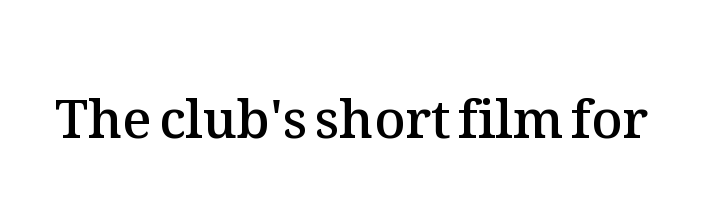
The image shows 53 px semibold type, upright; set normal letter spacing, not underlined; medium stroke contrast and a medium x-height.
